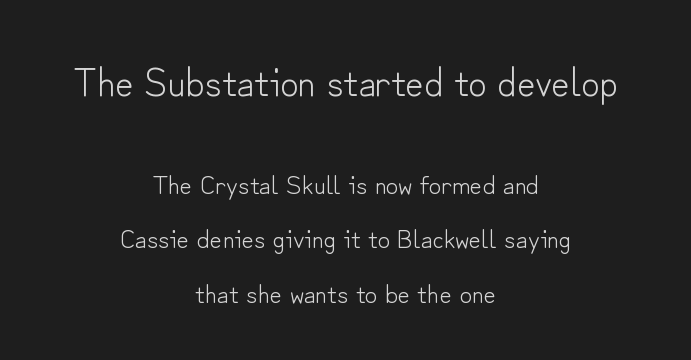
I'd call this a sans setting — the letters go barefoot. Is there much room between lines? Yes — plenty of vertical air separates them. Standard letterfit; no display-style spreading of the glyphs. Every stem runs plumb, perpendicular to the baseline. Short and long lines alike share a common midpoint.
